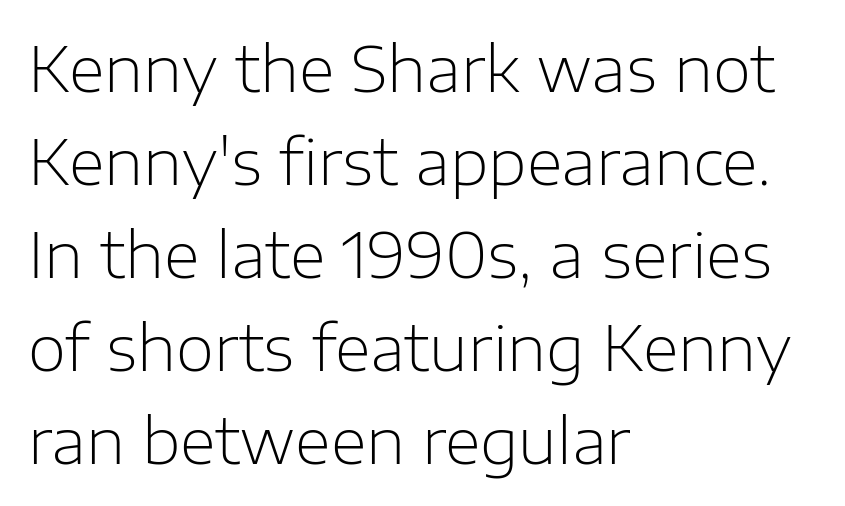
Q: Is the text bold? A: No.
Q: Is the text italic (slanted)? A: No, it is upright.
Q: Is the typeface a serif or a sans-serif typeface? A: Sans-serif.
Q: Is the text underlined? A: No.
Q: How is the paragraph aligned? A: Left-aligned.
Q: Is the spacing between letters normal or unusually wide? A: Normal.
Q: Is the spacing between lines tight, normal or loose? A: Normal.
Q: Width (condensed, normal, or wide)? A: Normal.
Q: Stroke contrast? A: Low.
Q: x-height? A: Medium.
Q: Monospaced? A: No.
